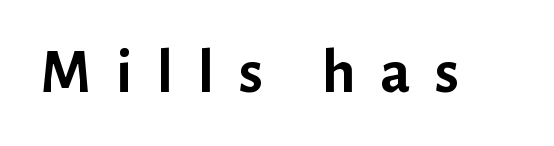
{"serif": "no", "italic": "no", "bold": "yes", "weight": "semibold", "width": "normal", "stroke_contrast": "low", "x_height": "medium", "monospaced": "no", "underline": "no", "letter_spacing": "wide", "letter_spacing_em": 0.39, "glyph_px": 63}
